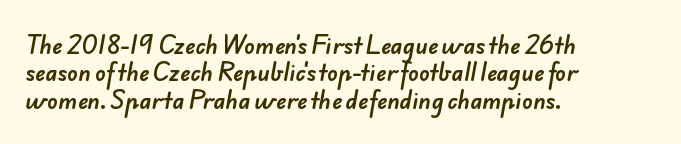
Which margin do the lines hug? The left one — the right edge is uneven. The space directly below the letters is spotless. Spacing between characters is what you'd get straight out of the box.
